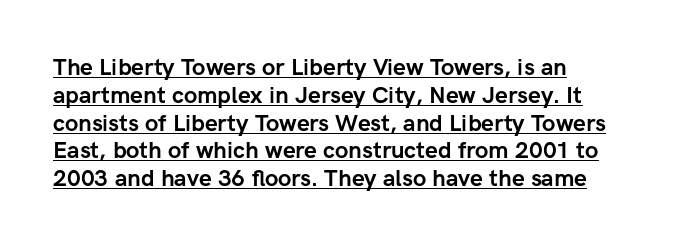
Glance below the letters and you will spot a drawn line. The specimen reads as upright at a glance. The passage is arranged the way most books set body copy — flush left. Does extra space separate the letters? No, they use regular spacing. Emphasis by weight is at full strength: bold.
